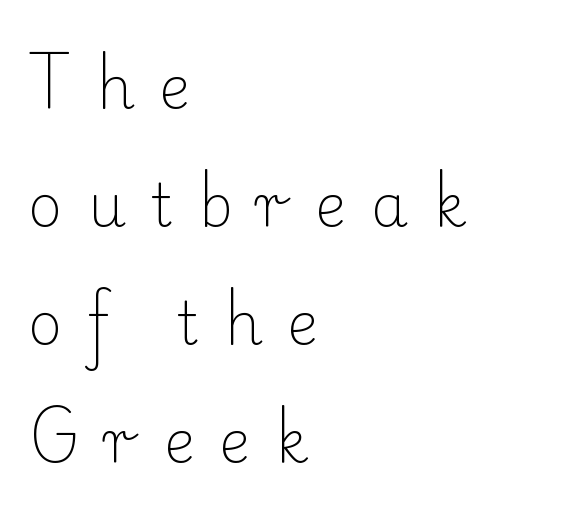
Is this a sans? No — the strokes have serifs. Vertical strokes here are truly vertical. Whoever set this chose breathing room over compactness in the vertical rhythm. You could not count columns in this text — the font is proportionally spaced.
